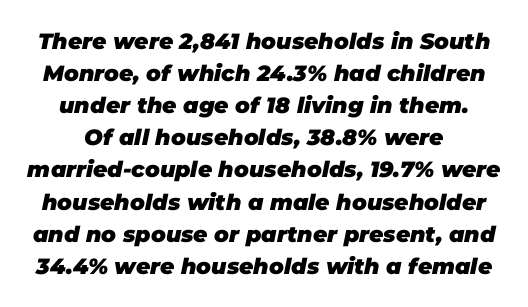
Q: Is the text bold? A: Yes.
Q: Is the text italic (slanted)? A: Yes, it leans right by about 11 degrees.
Q: Is the text underlined? A: No.
Q: Is the spacing between letters normal or unusually wide? A: Normal.
Q: Is the spacing between lines tight, normal or loose? A: Normal.
